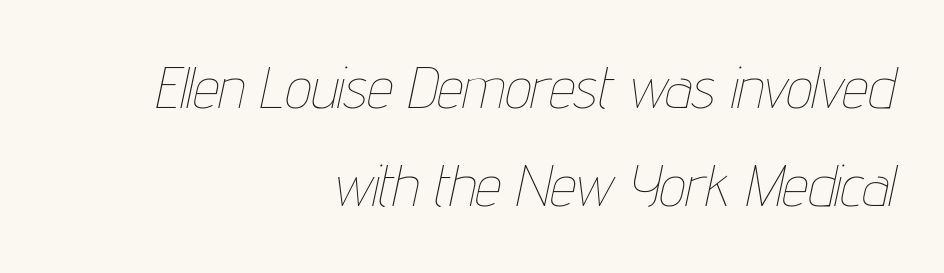
Bare-footed words on every line. These lines stack with their right ends in a neat column. Characters are canted at an angle relative to the baseline's perpendicular. Quick note: interline space is typical.
